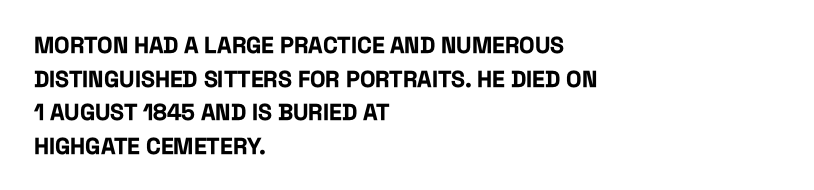
Each line starts at the same left margin while the right side varies. One glance says typical: line gaps are just what's usual. Nope, not italic — everything's standing straight. Plenty of ink on the page — the face is bold.
